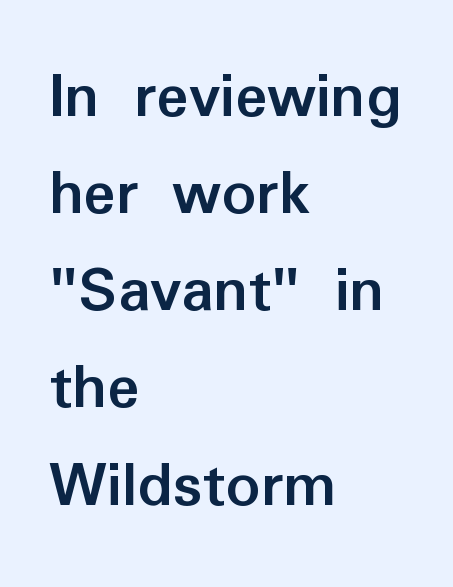
Q: Is the text bold? A: Yes.
Q: Is the text italic (slanted)? A: No, it is upright.
Q: Is the typeface a serif or a sans-serif typeface? A: Sans-serif.
Q: Is the text underlined? A: No.
Q: How is the paragraph aligned? A: Left-aligned.
Q: Is the spacing between letters normal or unusually wide? A: Normal.
Q: Is the spacing between lines tight, normal or loose? A: Normal.
Q: Width (condensed, normal, or wide)? A: Normal.
Q: Stroke contrast? A: Low.
Q: x-height? A: Medium.
Q: Monospaced? A: No.
